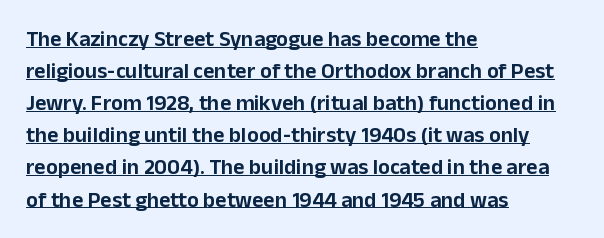
Horizontal alignment here is leftward, the default for most running prose. Regarding leading, the lines here are spaced in the standard way. The face used here is rendered with its standard letterfit. The words here are underlined. The lettering holds an erect, upright posture throughout.
